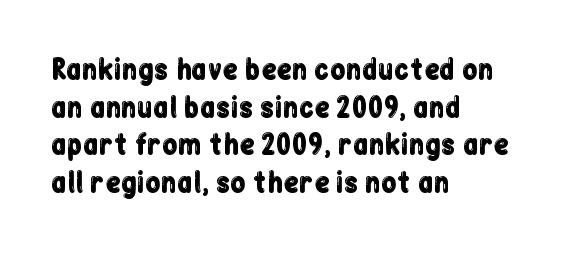
The image shows 28 px condensed sans-serif type, upright; set left-aligned, normal line spacing (1.34x), normal letter spacing, not underlined; low stroke contrast and a medium x-height.
